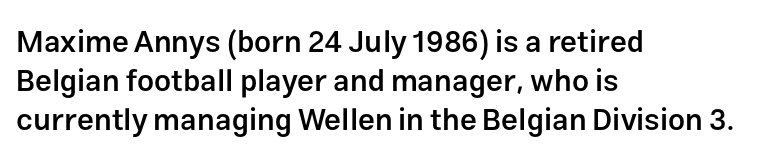
The font's upright variant was chosen for this text. Notice how descenders clear the ascenders below comfortably — that's standard leading. This rendering employs a face without finishing strokes, i.e., a sans-serif. The face used here is proportionally spaced, like ordinary book or web type. In terms of letterspacing, this is plain default setting.
